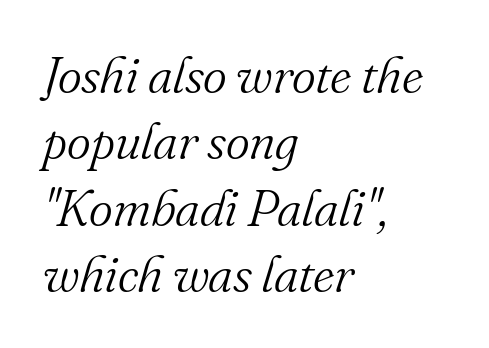
The image shows 51 px light serif type, italic (leaning right); set left-aligned, normal line spacing (1.3x), normal letter spacing, not underlined; medium stroke contrast and a small x-height.
